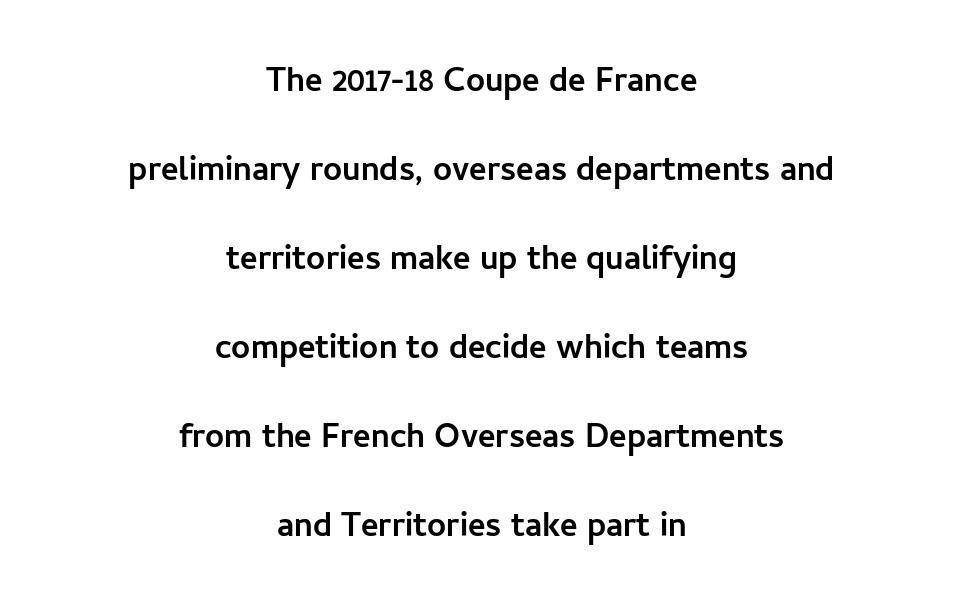
The image shows 42 px sans-serif type, upright; set centered, loose line spacing (2.12x), normal letter spacing, not underlined; low stroke contrast and a medium x-height.
